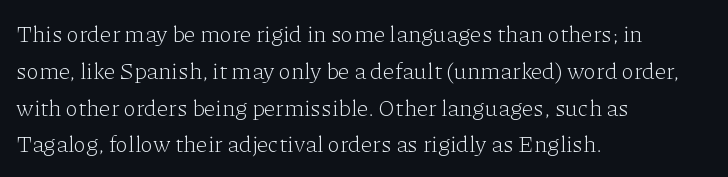
{"italic": "no", "bold": "no", "underline": "no", "align": "left", "line_spacing": "normal", "line_spacing_ratio": 1.6, "letter_spacing": "normal", "letter_spacing_em": 0.0, "glyph_px": 23}
